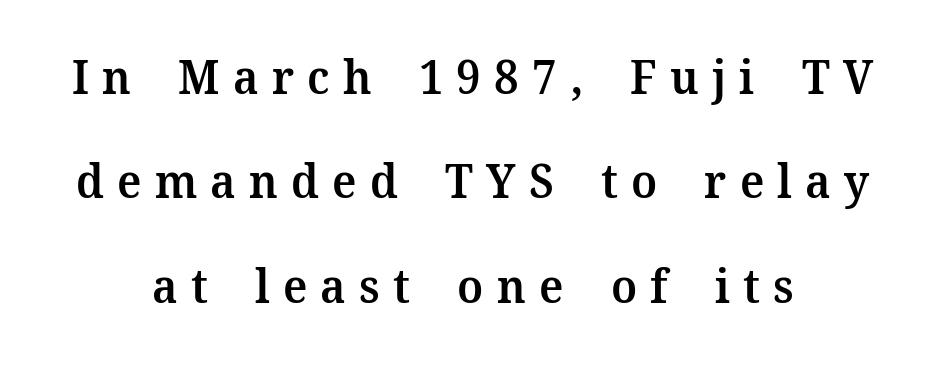
{"serif": "yes", "italic": "no", "bold": "semi", "weight": "semibold", "width": "normal", "stroke_contrast": "medium", "x_height": "medium", "monospaced": "no", "underline": "no", "align": "center", "line_spacing": "loose", "line_spacing_ratio": 2.22, "letter_spacing": "wide", "letter_spacing_em": 0.28, "glyph_px": 47}
